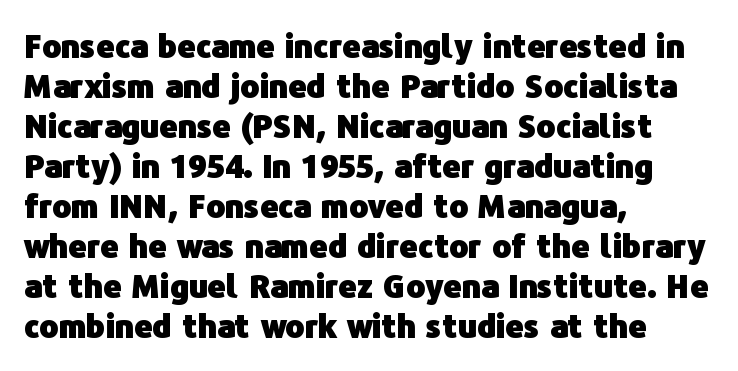
Ascenders rise straight up at ninety degrees. Think of a printed novel: that variable character pitch is what you see here. Nothing unusual about the tracking: characters are spaced as the font intends. The passage is arranged the way most books set body copy — flush left. The rendering shows plain stroke endings on the letterforms — a sans-serif design. What weight is shown? A full bold with thick strokes.
